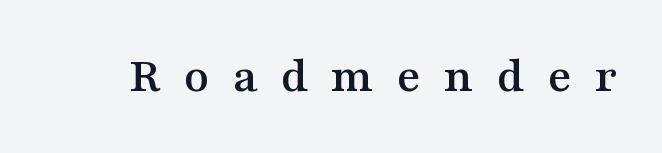
{"serif": "yes", "italic": "no", "width": "wide", "stroke_contrast": "medium", "x_height": "medium", "monospaced": "no", "underline": "no", "letter_spacing": "wide", "letter_spacing_em": 0.45, "glyph_px": 51}
